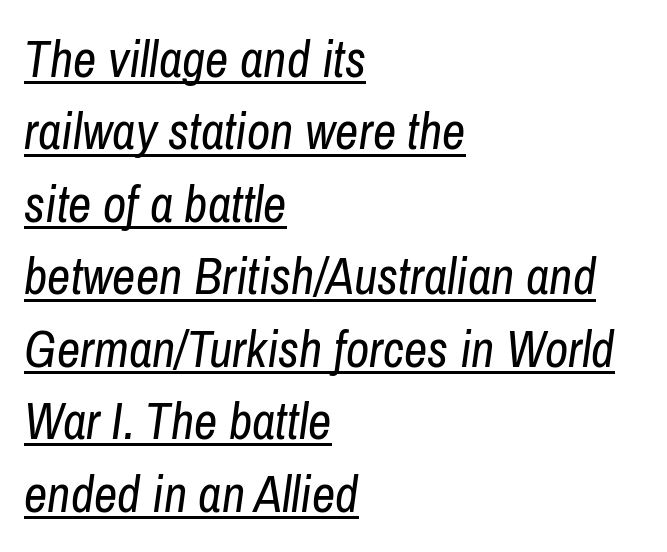
Q: Is the text bold? A: No.
Q: Is the text italic (slanted)? A: Yes, it leans right by about 8 degrees.
Q: Is the text underlined? A: Yes.
Q: How is the paragraph aligned? A: Left-aligned.
Q: Is the spacing between letters normal or unusually wide? A: Normal.
Q: Is the spacing between lines tight, normal or loose? A: Normal.
Q: Width (condensed, normal, or wide)? A: Condensed.
Q: Stroke contrast? A: Low.
Q: x-height? A: Medium.
Q: Monospaced? A: No.
